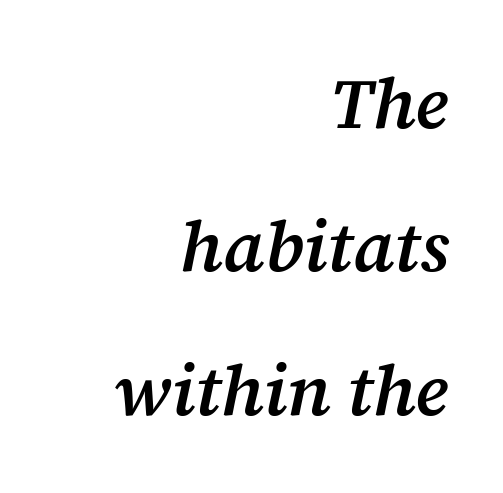
The image shows 71 px semibold serif type, italic (leaning right); set right-aligned, loose line spacing (2.02x), normal letter spacing, not underlined; medium stroke contrast and a medium x-height.
